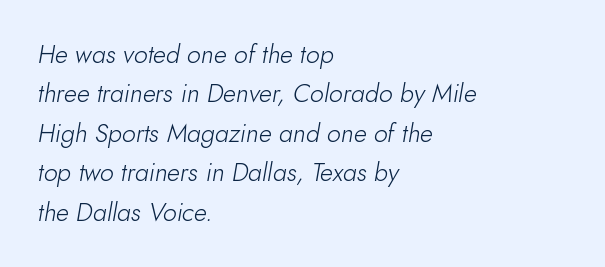
The image shows 25 px text type, italic (leaning right); set left-aligned, normal line spacing (1.58x), normal letter spacing, not underlined.
